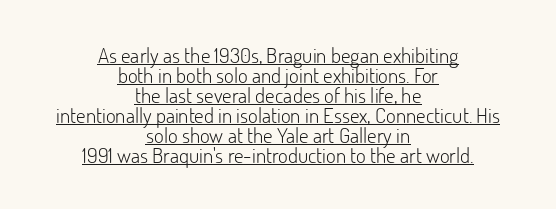
{"italic": "no", "bold": "no", "underline": "yes", "align": "center", "line_spacing": "tight", "line_spacing_ratio": 0.95, "letter_spacing": "normal", "letter_spacing_em": 0.0, "glyph_px": 21}
